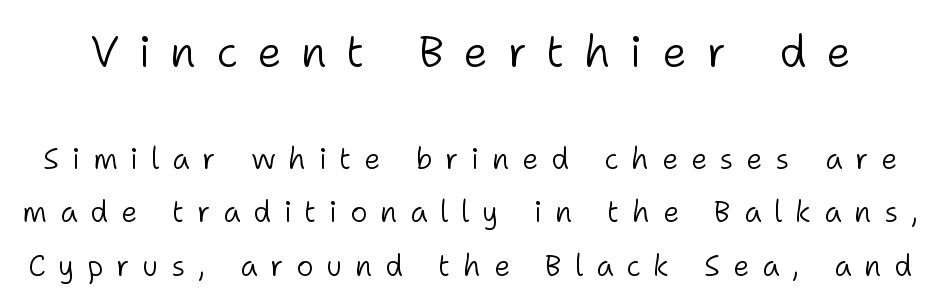
The image shows 44 px light sans-serif type, upright; set line spacing 1.85x, unusually wide letter spacing (+0.44 em), not underlined; the first (top) block is 1.52x larger; low stroke contrast and a medium x-height.
